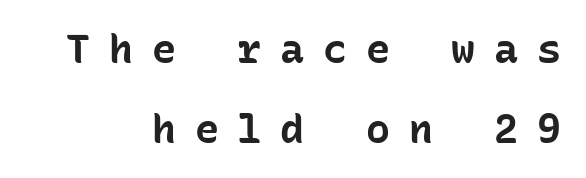
Q: Is the text bold? A: Yes.
Q: Is the text italic (slanted)? A: No, it is upright.
Q: Is the typeface a serif or a sans-serif typeface? A: Sans-serif.
Q: Is the text underlined? A: No.
Q: Is the spacing between letters normal or unusually wide? A: Unusually wide.
Q: Is the spacing between lines tight, normal or loose? A: Loose.
Q: Width (condensed, normal, or wide)? A: Normal.
Q: Stroke contrast? A: Low.
Q: x-height? A: Medium.
Q: Monospaced? A: Yes.
